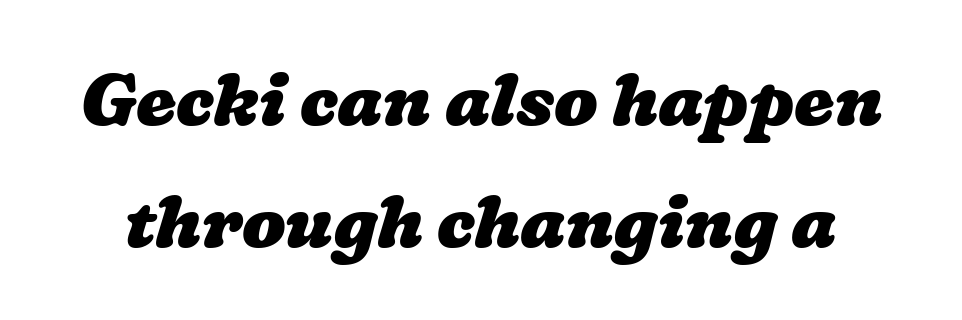
Q: Is the text bold? A: Yes.
Q: Is the text underlined? A: No.
Q: Is the spacing between letters normal or unusually wide? A: Normal.
Q: Is the spacing between lines tight, normal or loose? A: Normal.
Q: Width (condensed, normal, or wide)? A: Wide.
Q: Stroke contrast? A: Low.
Q: x-height? A: Medium.
Q: Monospaced? A: No.
